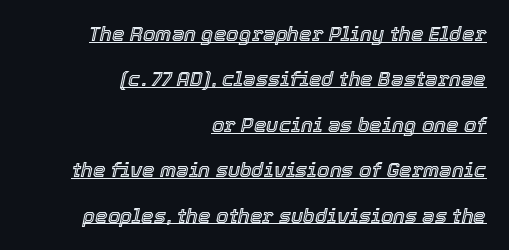
Horizontal alignment here is rightward, an uncommon choice for prose. The rendered words wear a rule along their underside. This sample uses an oblique cut, with every glyph tilted off the vertical. The letters sit at their default tracking, neither squeezed nor spread.
